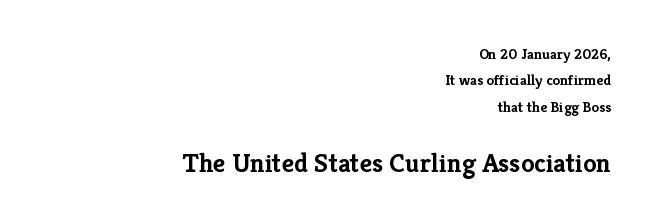
{"italic": "no", "bold": "yes", "underline": "no", "align": "right", "line_spacing_ratio": 1.76, "letter_spacing": "normal", "letter_spacing_em": 0.0, "larger_block": "second", "size_ratio": 1.8, "glyph_px": 27}
